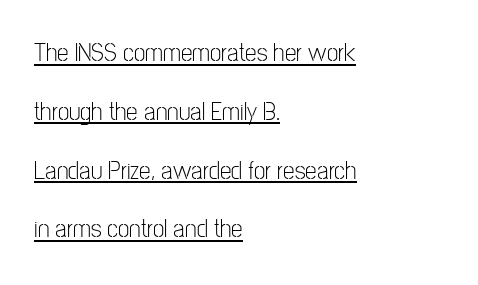
The image shows 26 px text type, upright; set left-aligned, loose line spacing (2.26x), normal letter spacing, underlined.
